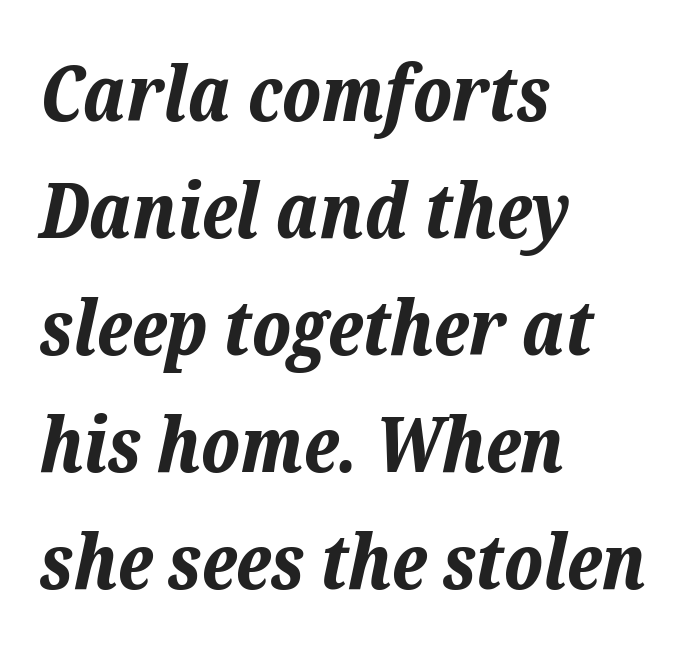
Reading down the block, your eye returns to a fixed left position each line. How are the letters spaced? Ordinarily, with no added tracking. Pretty heavy lettering here — definitely bold. Only glyphs here, with clear space below each row. Reading down the column, the eye jumps a familiar distance to each next line. Spacing verdict: proportional, widths tailored to each character.
